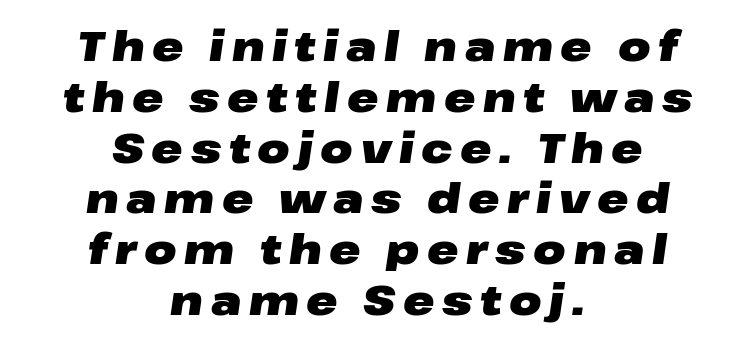
{"italic": "yes", "lean": "right", "slant_degrees": 8, "bold": "yes", "weight": "heavy", "width": "wide", "stroke_contrast": "low", "x_height": "medium", "monospaced": "no", "underline": "no", "align": "center", "line_spacing_ratio": 1.21, "glyph_px": 42}
